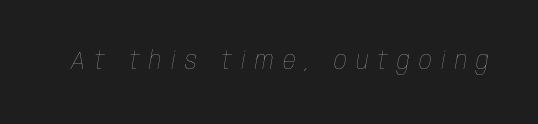
The image shows 25 px text type, italic (leaning right); set unusually wide letter spacing (+0.37 em), not underlined.
